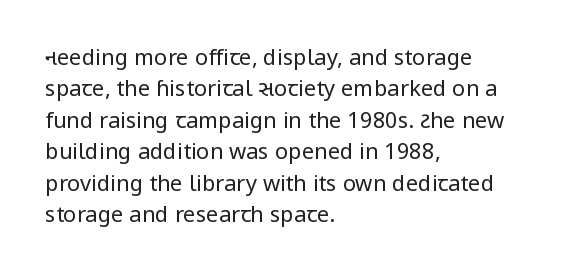
The image shows 22 px text type, upright; set left-aligned, normal line spacing (1.43x), normal letter spacing, not underlined.
